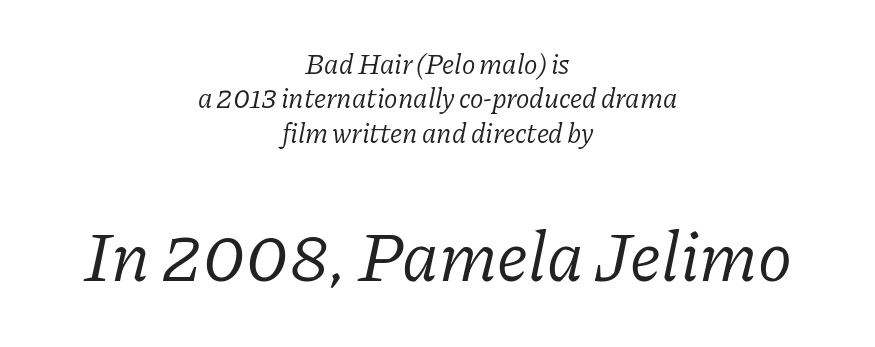
The image shows 71 px light serif type, italic (leaning right); set centered, line spacing 1.23x, normal letter spacing, not underlined; the second (bottom) block is 2.54x larger; low stroke contrast and a medium x-height.
